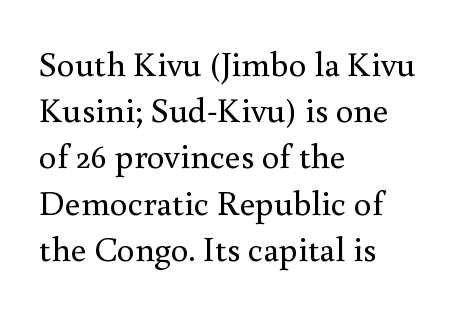
The designer went with a serif here, giving each stem small feet. No heavy texture on the line: the type isn't bold. The passage shown stacks its lines at a standard gap. Compared with typical body copy, the letter spacing here is the same. Designer's note — italics off, roman on.
